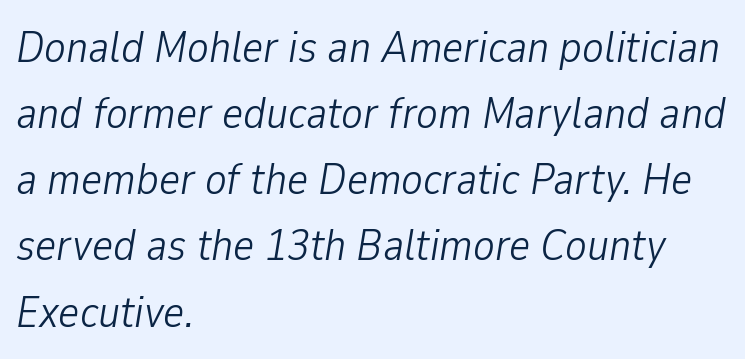
Q: Is the text bold? A: No.
Q: Is the text italic (slanted)? A: Yes, it leans right by about 9 degrees.
Q: Is the text underlined? A: No.
Q: How is the paragraph aligned? A: Left-aligned.
Q: Is the spacing between letters normal or unusually wide? A: Normal.
Q: Is the spacing between lines tight, normal or loose? A: Normal.
Q: Width (condensed, normal, or wide)? A: Condensed.
Q: Stroke contrast? A: Low.
Q: x-height? A: Medium.
Q: Monospaced? A: No.
